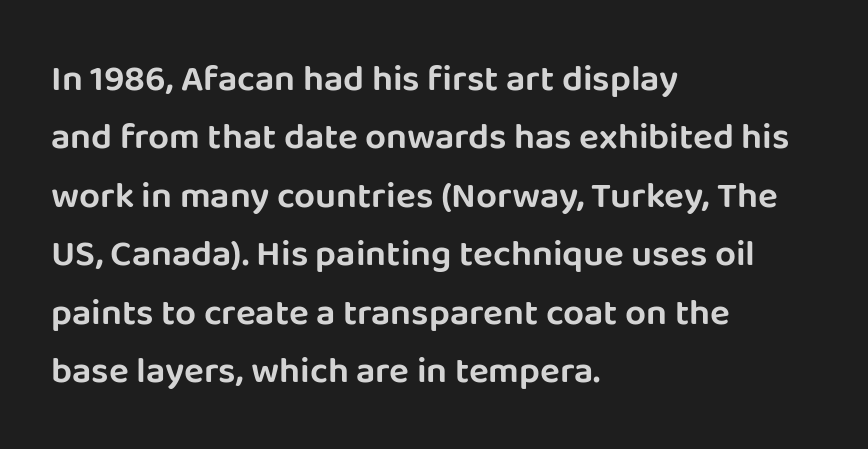
Q: Is the text italic (slanted)? A: No, it is upright.
Q: Is the typeface a serif or a sans-serif typeface? A: Sans-serif.
Q: Is the text underlined? A: No.
Q: How is the paragraph aligned? A: Left-aligned.
Q: Is the spacing between letters normal or unusually wide? A: Normal.
Q: Is the spacing between lines tight, normal or loose? A: Normal.
Q: Width (condensed, normal, or wide)? A: Normal.
Q: Stroke contrast? A: Low.
Q: x-height? A: Large.
Q: Monospaced? A: No.
